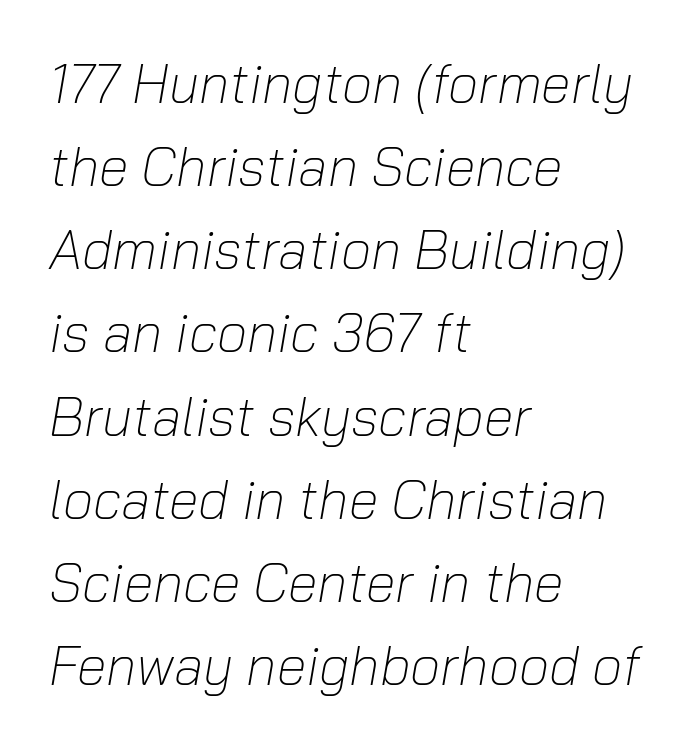
The image shows 54 px light type, italic (leaning right); set left-aligned, normal line spacing (1.54x), normal letter spacing, not underlined; low stroke contrast and a medium x-height.
